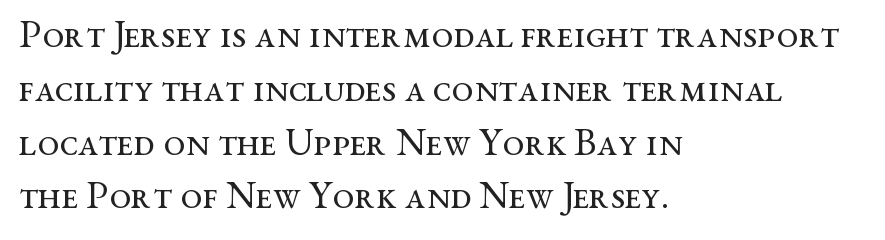
The image shows 39 px regular-weight, wide serif type, upright; set left-aligned, normal line spacing (1.38x), normal letter spacing, not underlined; medium stroke contrast and a medium x-height.
